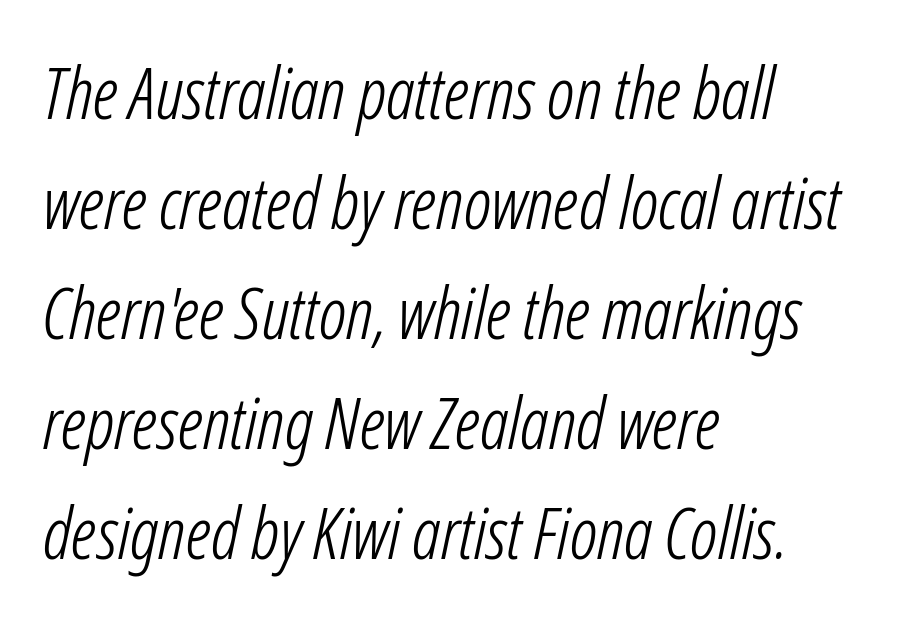
Q: Is the text bold? A: No.
Q: Is the text italic (slanted)? A: Yes, it leans right by about 12 degrees.
Q: Is the text underlined? A: No.
Q: How is the paragraph aligned? A: Left-aligned.
Q: Is the spacing between letters normal or unusually wide? A: Normal.
Q: Is the spacing between lines tight, normal or loose? A: Normal.
Q: Width (condensed, normal, or wide)? A: Condensed.
Q: Stroke contrast? A: Low.
Q: x-height? A: Medium.
Q: Monospaced? A: No.
